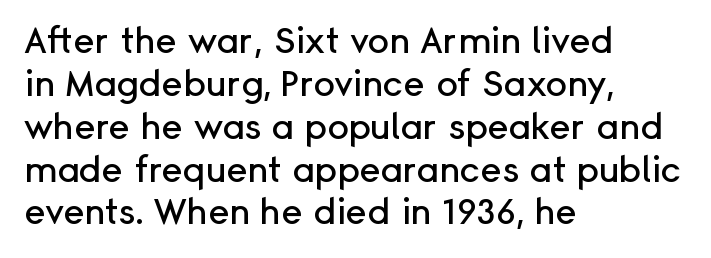
Q: Is the text italic (slanted)? A: No, it is upright.
Q: Is the typeface a serif or a sans-serif typeface? A: Sans-serif.
Q: Is the text underlined? A: No.
Q: How is the paragraph aligned? A: Left-aligned.
Q: Is the spacing between letters normal or unusually wide? A: Normal.
Q: Width (condensed, normal, or wide)? A: Normal.
Q: Stroke contrast? A: Low.
Q: x-height? A: Medium.
Q: Monospaced? A: No.
